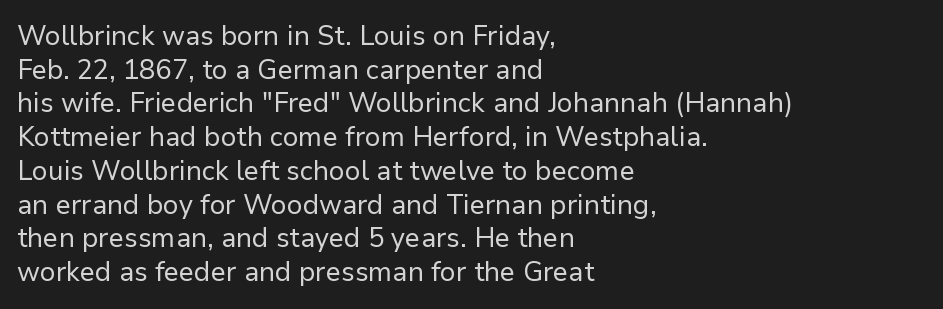
{"italic": "no", "bold": "no", "underline": "no", "align": "left", "line_spacing": "normal", "line_spacing_ratio": 1.25, "letter_spacing": "normal", "letter_spacing_em": 0.0, "glyph_px": 27}
